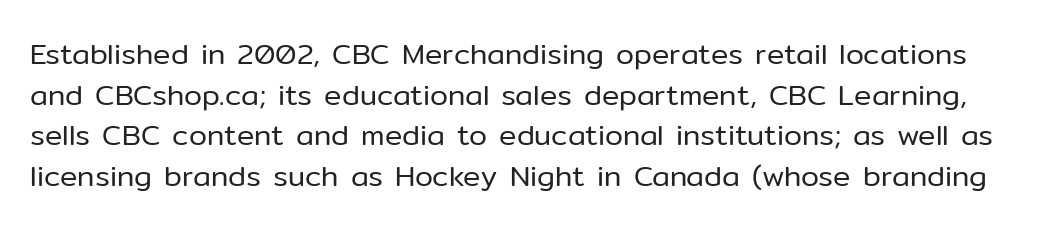
Q: Is the text bold? A: No.
Q: Is the text italic (slanted)? A: No, it is upright.
Q: Is the typeface a serif or a sans-serif typeface? A: Sans-serif.
Q: Is the text underlined? A: No.
Q: Is the spacing between letters normal or unusually wide? A: Normal.
Q: Is the spacing between lines tight, normal or loose? A: Normal.
Q: Width (condensed, normal, or wide)? A: Normal.
Q: Stroke contrast? A: Low.
Q: x-height? A: Medium.
Q: Monospaced? A: No.
